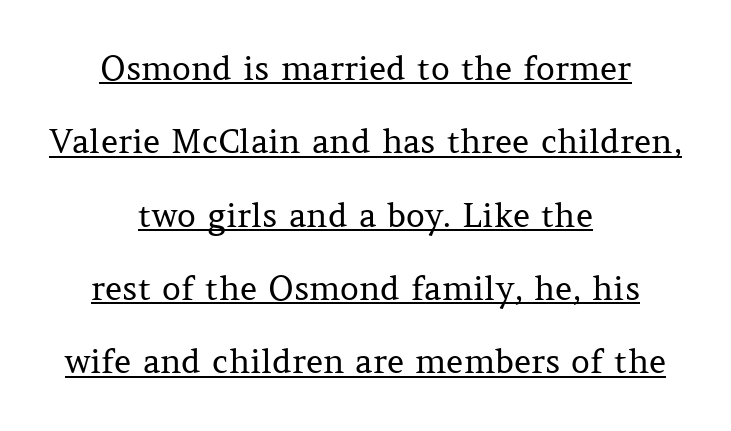
{"serif": "yes", "italic": "no", "bold": "no", "weight": "regular", "width": "normal", "stroke_contrast": "medium", "x_height": "medium", "monospaced": "no", "underline": "yes", "align": "center", "line_spacing": "loose", "line_spacing_ratio": 2.22, "letter_spacing": "normal", "letter_spacing_em": 0.0, "glyph_px": 33}
